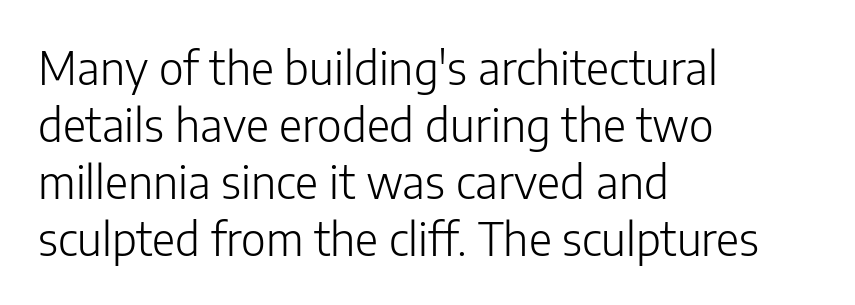
The image shows 45 px light sans-serif type, upright; set left-aligned, normal line spacing (1.27x), normal letter spacing, not underlined; low stroke contrast and a medium x-height.
